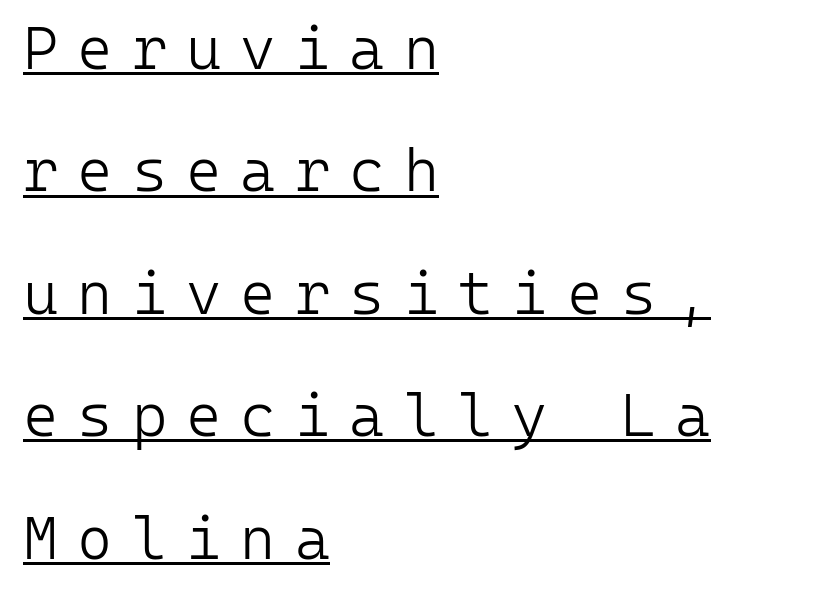
{"serif": "no", "italic": "no", "bold": "no", "weight": "light", "width": "normal", "stroke_contrast": "low", "x_height": "medium", "monospaced": "yes", "underline": "yes", "align": "left", "line_spacing": "loose", "line_spacing_ratio": 2.04, "letter_spacing": "wide", "letter_spacing_em": 0.32, "glyph_px": 60}
